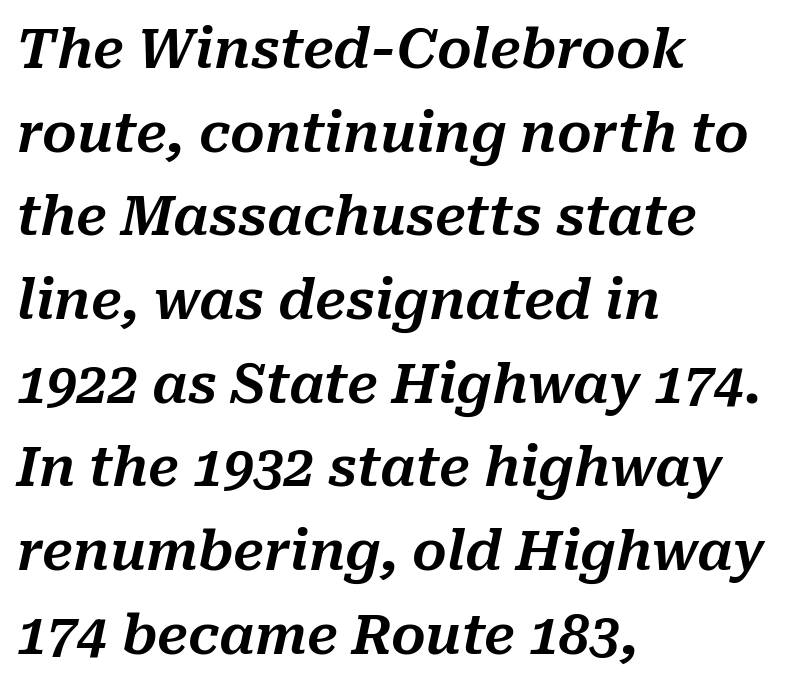
Q: Is the text italic (slanted)? A: Yes, it leans right by about 10 degrees.
Q: Is the text underlined? A: No.
Q: How is the paragraph aligned? A: Left-aligned.
Q: Is the spacing between letters normal or unusually wide? A: Normal.
Q: Is the spacing between lines tight, normal or loose? A: Normal.
Q: Width (condensed, normal, or wide)? A: Normal.
Q: Stroke contrast? A: Medium.
Q: x-height? A: Medium.
Q: Monospaced? A: No.
